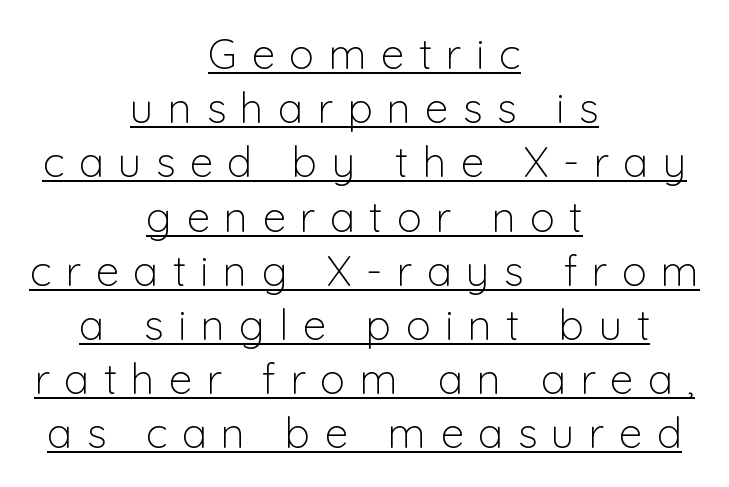
Q: Is the text bold? A: No.
Q: Is the text italic (slanted)? A: No, it is upright.
Q: Is the typeface a serif or a sans-serif typeface? A: Sans-serif.
Q: Is the text underlined? A: Yes.
Q: How is the paragraph aligned? A: Centered.
Q: Is the spacing between letters normal or unusually wide? A: Unusually wide.
Q: Is the spacing between lines tight, normal or loose? A: Normal.
Q: Width (condensed, normal, or wide)? A: Normal.
Q: Stroke contrast? A: Low.
Q: x-height? A: Medium.
Q: Monospaced? A: No.
